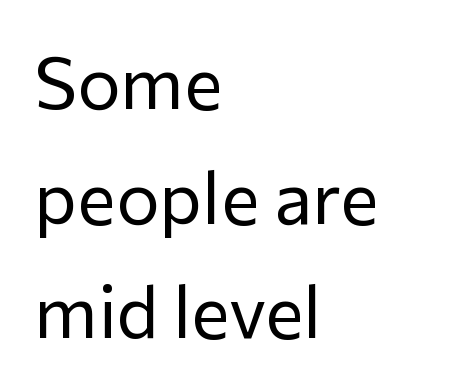
The image shows 73 px regular-weight sans-serif type, upright; set left-aligned, normal line spacing (1.57x), normal letter spacing, not underlined; low stroke contrast and a medium x-height.
